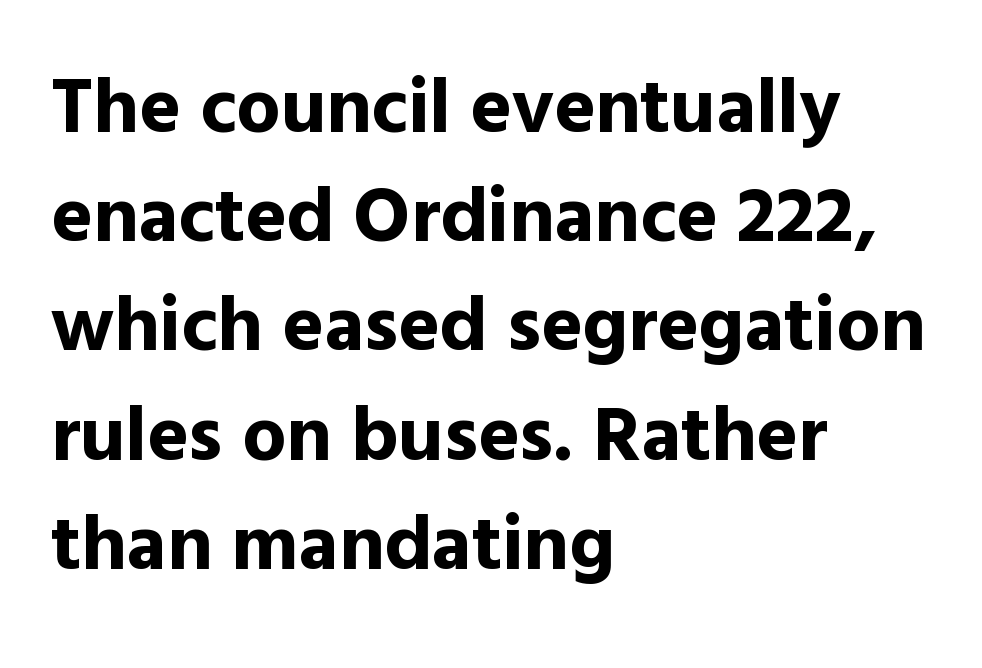
{"serif": "no", "italic": "no", "bold": "yes", "weight": "bold", "width": "normal", "x_height": "medium", "monospaced": "no", "underline": "no", "align": "left", "line_spacing": "normal", "line_spacing_ratio": 1.4, "letter_spacing": "normal", "letter_spacing_em": 0.0, "glyph_px": 78}
